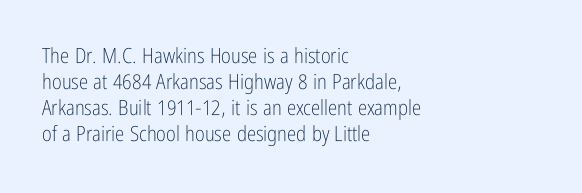
The image shows 21 px text type, upright; set left-aligned, line spacing 1.24x, normal letter spacing, not underlined.
